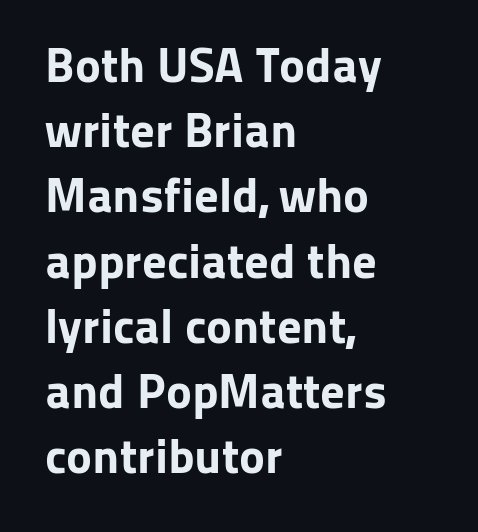
The block of text has a typical density, with ordinary space between rows. The glyphs are unaccompanied by any horizontal stroke below them. If you drew a ruler down the left edge, every line would touch it. Does the weight exceed regular? Yes, all the way to bold. Proportional: the letters do not fall into vertical columns.
